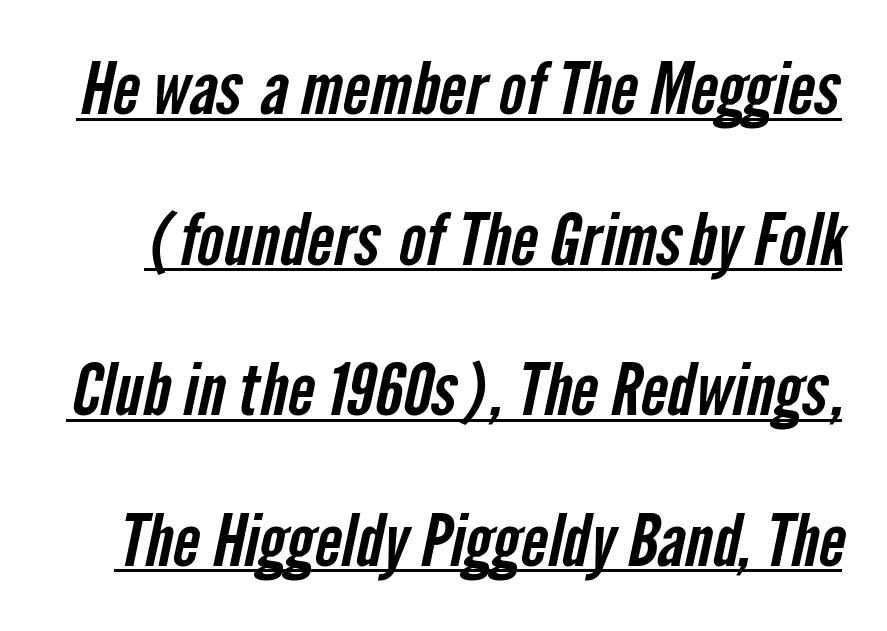
{"serif": "no", "width": "condensed", "stroke_contrast": "low", "x_height": "medium", "monospaced": "no", "underline": "yes", "line_spacing": "loose", "line_spacing_ratio": 2.12, "letter_spacing": "normal", "letter_spacing_em": 0.0, "glyph_px": 71}
